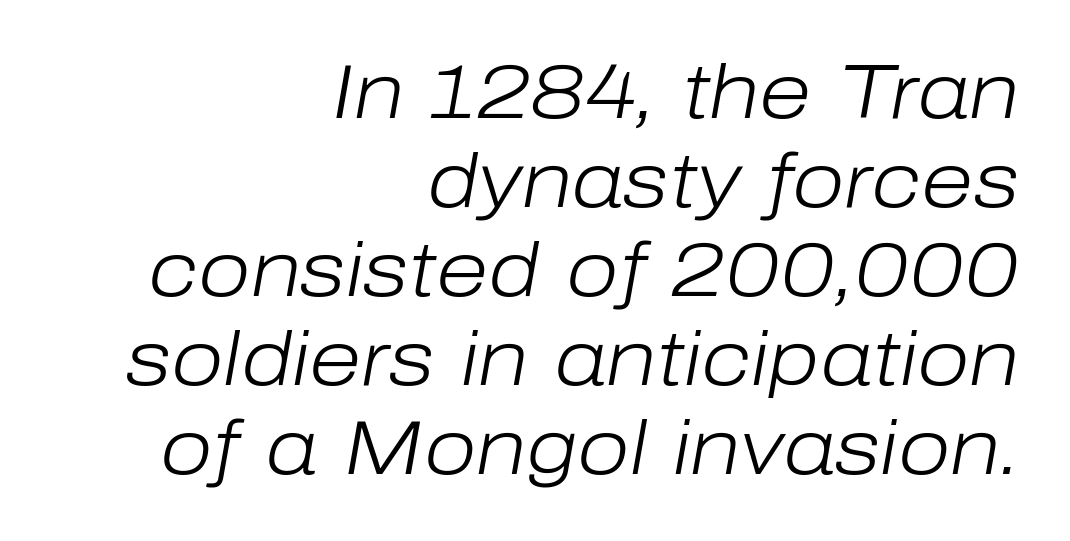
The image shows 76 px light type, italic (leaning right); set right-aligned, line spacing 1.17x, normal letter spacing, not underlined; low stroke contrast and a medium x-height.
